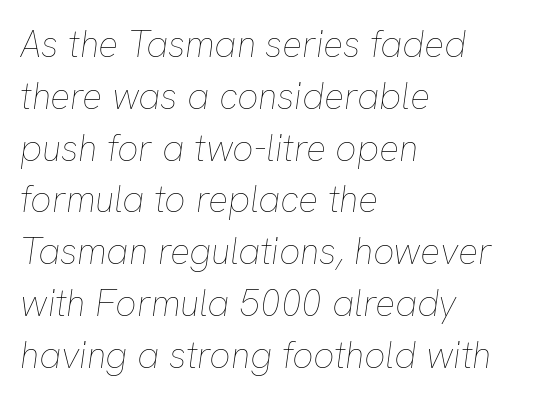
Q: Is the text bold? A: No.
Q: Is the text italic (slanted)? A: Yes, it leans right by about 8 degrees.
Q: Is the text underlined? A: No.
Q: How is the paragraph aligned? A: Left-aligned.
Q: Is the spacing between letters normal or unusually wide? A: Normal.
Q: Is the spacing between lines tight, normal or loose? A: Normal.
Q: Width (condensed, normal, or wide)? A: Normal.
Q: Stroke contrast? A: Low.
Q: x-height? A: Medium.
Q: Monospaced? A: No.
